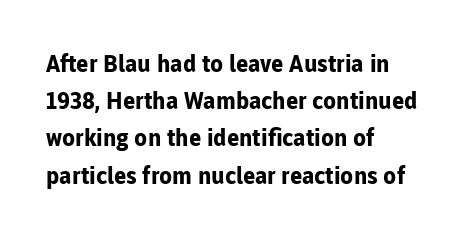
{"italic": "no", "bold": "yes", "underline": "no", "align": "left", "line_spacing": "normal", "line_spacing_ratio": 1.55, "letter_spacing": "normal", "letter_spacing_em": 0.0, "glyph_px": 24}
